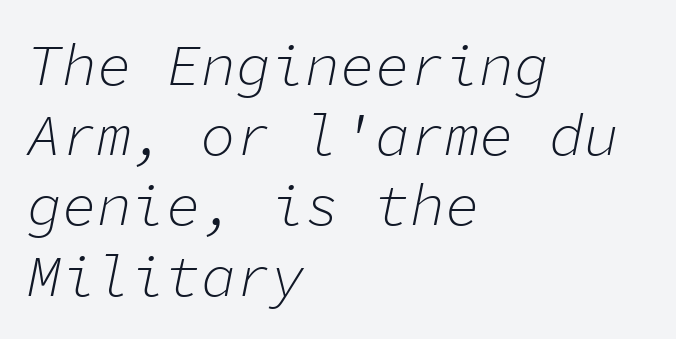
The image shows 58 px light type, italic (leaning right), monospaced; set left-aligned, line spacing 1.21x, normal letter spacing, not underlined; low stroke contrast and a medium x-height.
